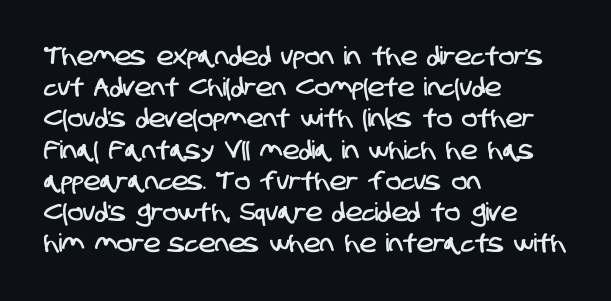
The image shows 25 px text type; set left-aligned, normal line spacing (1.25x), normal letter spacing, not underlined.
